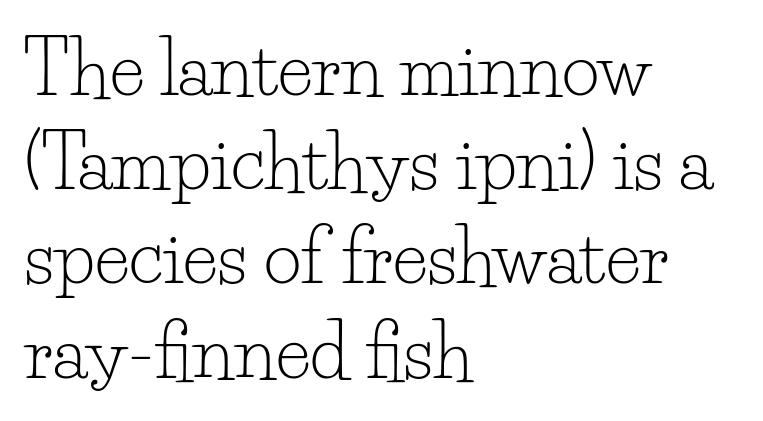
{"serif": "yes", "italic": "no", "bold": "no", "weight": "light", "width": "normal", "stroke_contrast": "low", "x_height": "small", "monospaced": "no", "underline": "no", "align": "left", "line_spacing": "normal", "line_spacing_ratio": 1.29, "letter_spacing": "normal", "letter_spacing_em": 0.0, "glyph_px": 73}
